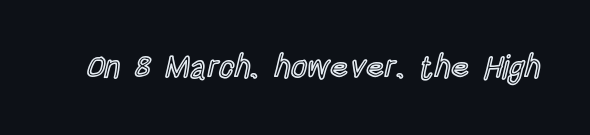
{"width": "condensed", "x_height": "large", "monospaced": "no", "underline": "no", "letter_spacing": "normal", "letter_spacing_em": 0.0, "glyph_px": 32}
